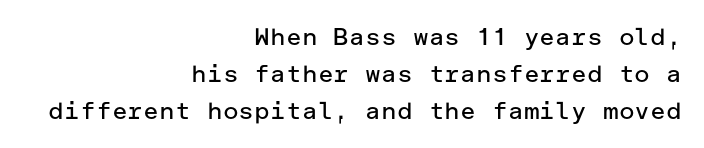
{"italic": "no", "bold": "no", "underline": "no", "align": "right", "line_spacing": "normal", "line_spacing_ratio": 1.55, "letter_spacing": "normal", "letter_spacing_em": 0.0, "glyph_px": 24}
